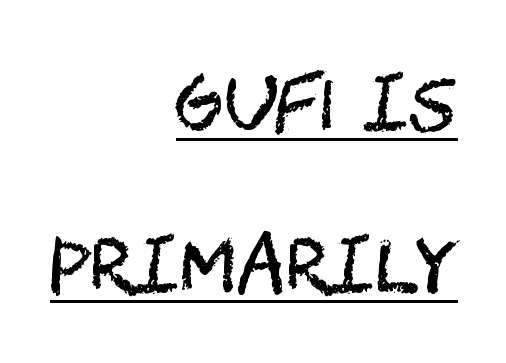
{"serif": "no", "italic": "no", "bold": "no", "weight": "regular", "width": "condensed", "stroke_contrast": "medium", "x_height": "large", "underline": "yes", "align": "right", "line_spacing": "loose", "line_spacing_ratio": 2.19, "letter_spacing": "normal", "letter_spacing_em": 0.0, "glyph_px": 74}
